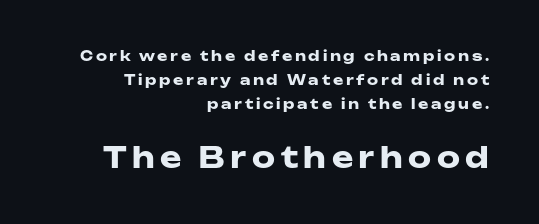
The image shows 29 px heavy, wide sans-serif type, upright; set right-aligned, line spacing 1.72x, not underlined; the second (bottom) block is 2.07x larger; low stroke contrast and a medium x-height.
